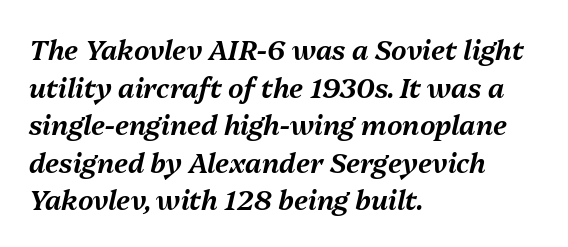
Between one letter and the next there's only the usual sliver of space. The block of text has a typical density, with ordinary space between rows. Leftover space on each line is placed entirely after the last word. An italicized treatment has been applied to the whole sample. Check under the words: just untouched page.
